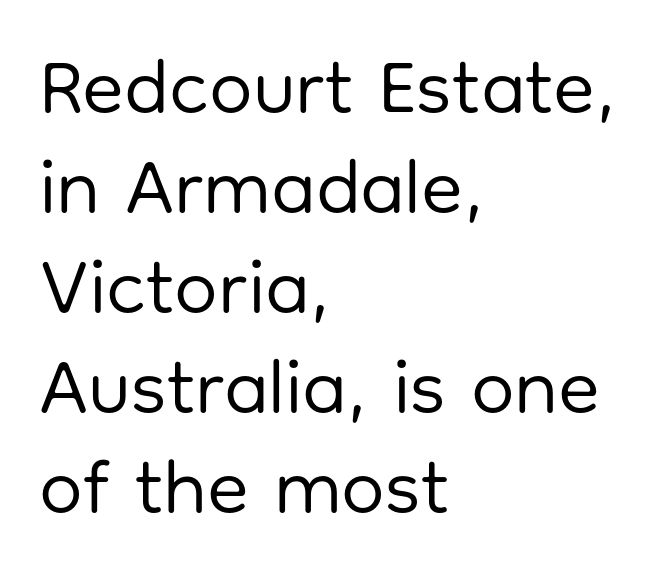
{"serif": "no", "italic": "no", "bold": "no", "weight": "regular", "width": "normal", "stroke_contrast": "low", "x_height": "medium", "monospaced": "no", "underline": "no", "align": "left", "line_spacing": "normal", "line_spacing_ratio": 1.3, "letter_spacing": "normal", "letter_spacing_em": 0.0, "glyph_px": 77}
